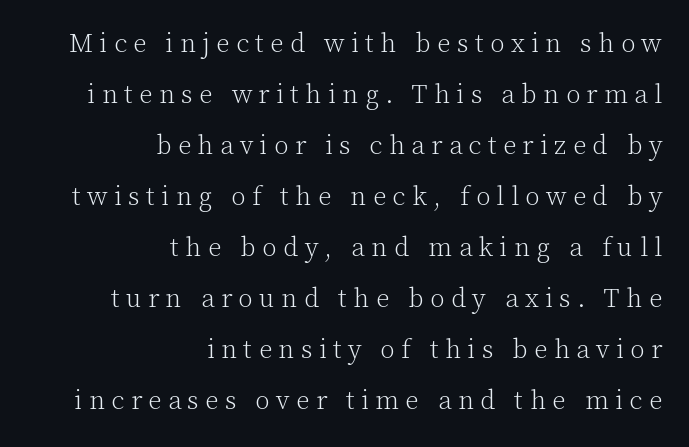
Q: Is the text bold? A: No.
Q: Is the text italic (slanted)? A: No, it is upright.
Q: Is the text underlined? A: No.
Q: How is the paragraph aligned? A: Right-aligned.
Q: Is the spacing between letters normal or unusually wide? A: Unusually wide.
